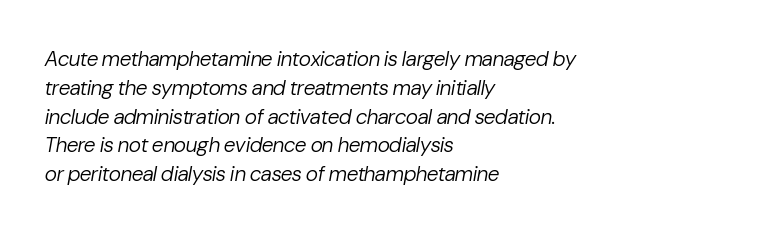
The image shows 21 px text type, italic (leaning right); set left-aligned, normal line spacing (1.37x), normal letter spacing, not underlined.
